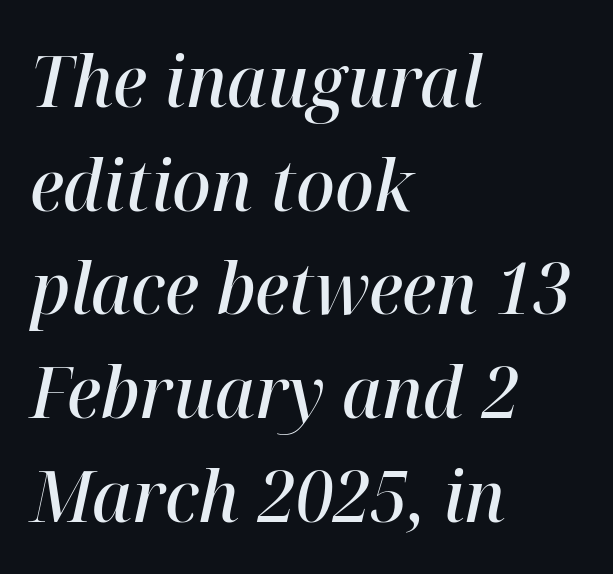
Line spacing here is normal. Where is the straight margin? On the left. The typography opts for an oblique posture over an upright one. Students, note that the glyphs here touch the page at normal intervals. Check the space under the baseline: it is left empty. Look at the stroke-to-counter ratio: somewhat heavy, a semibold.
